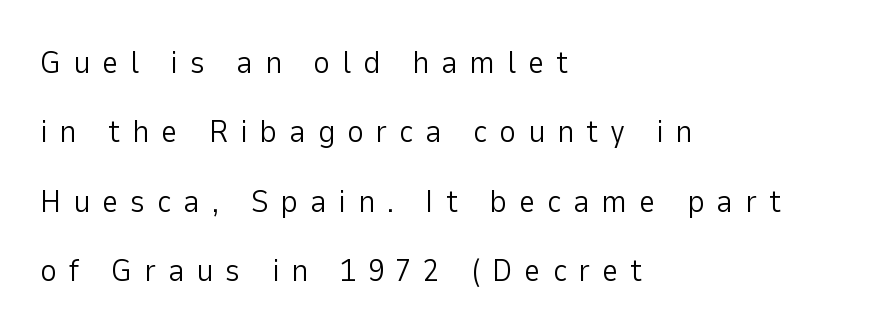
Q: Is the text bold? A: No.
Q: Is the text italic (slanted)? A: No, it is upright.
Q: Is the typeface a serif or a sans-serif typeface? A: Sans-serif.
Q: Is the text underlined? A: No.
Q: How is the paragraph aligned? A: Left-aligned.
Q: Is the spacing between letters normal or unusually wide? A: Unusually wide.
Q: Is the spacing between lines tight, normal or loose? A: Loose.
Q: Width (condensed, normal, or wide)? A: Normal.
Q: Stroke contrast? A: Low.
Q: x-height? A: Medium.
Q: Monospaced? A: No.
